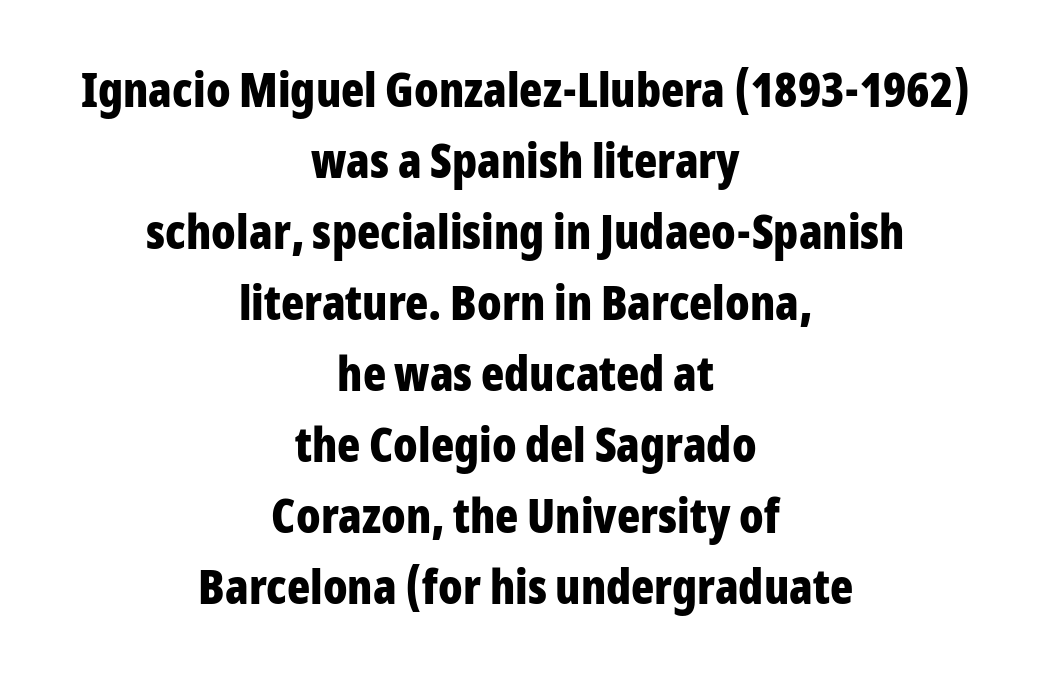
Q: Is the text bold? A: Yes.
Q: Is the text italic (slanted)? A: No, it is upright.
Q: Is the typeface a serif or a sans-serif typeface? A: Sans-serif.
Q: Is the text underlined? A: No.
Q: How is the paragraph aligned? A: Centered.
Q: Is the spacing between letters normal or unusually wide? A: Normal.
Q: Is the spacing between lines tight, normal or loose? A: Normal.
Q: Width (condensed, normal, or wide)? A: Condensed.
Q: Stroke contrast? A: Low.
Q: x-height? A: Medium.
Q: Monospaced? A: No.
